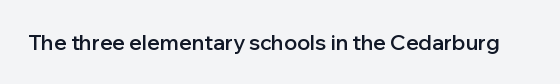
The image shows 21 px text type, upright; set normal letter spacing, not underlined.
